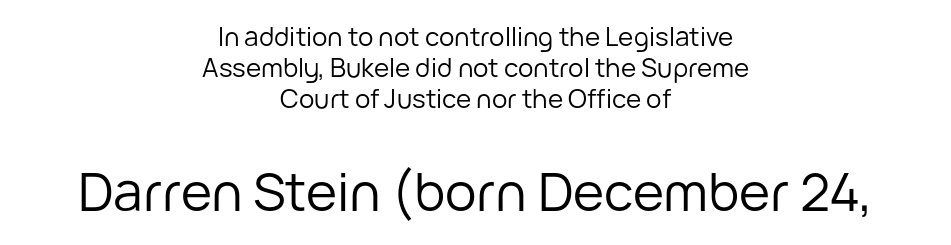
{"serif": "no", "italic": "no", "bold": "no", "weight": "regular", "width": "normal", "stroke_contrast": "low", "x_height": "medium", "monospaced": "no", "underline": "no", "align": "center", "line_spacing_ratio": 1.2, "letter_spacing": "normal", "letter_spacing_em": 0.0, "larger_block": "second", "size_ratio": 2.04, "glyph_px": 53}
